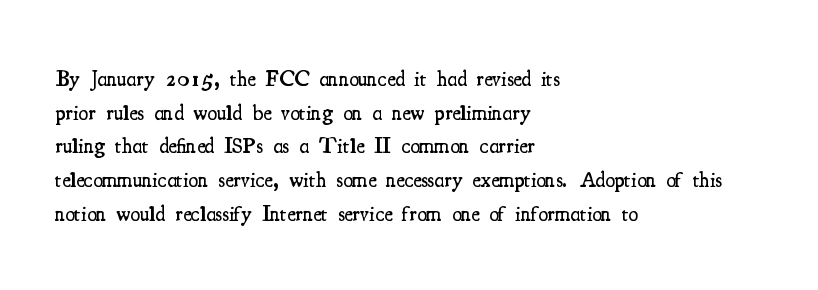
{"italic": "no", "bold": "semi", "underline": "no", "align": "left", "line_spacing": "normal", "line_spacing_ratio": 1.53, "letter_spacing": "normal", "letter_spacing_em": 0.0, "glyph_px": 22}
